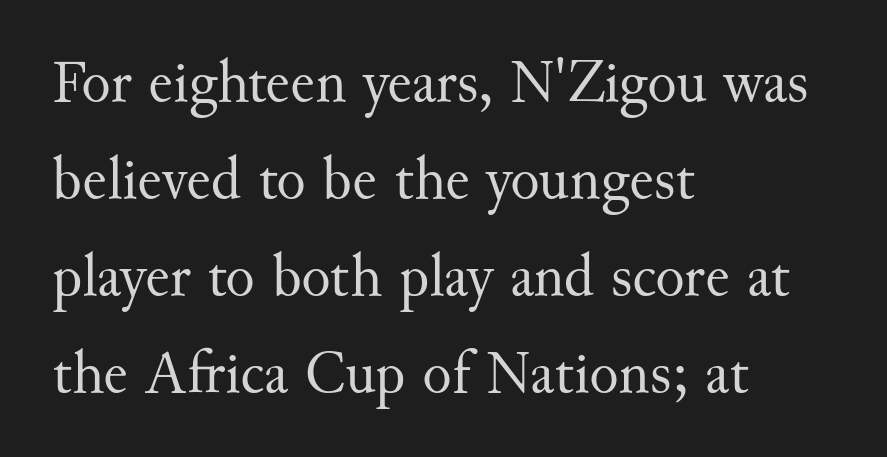
{"serif": "yes", "italic": "no", "bold": "no", "weight": "regular", "width": "normal", "stroke_contrast": "medium", "x_height": "small", "monospaced": "no", "underline": "no", "align": "left", "line_spacing": "normal", "line_spacing_ratio": 1.59, "letter_spacing": "normal", "letter_spacing_em": 0.0, "glyph_px": 61}
